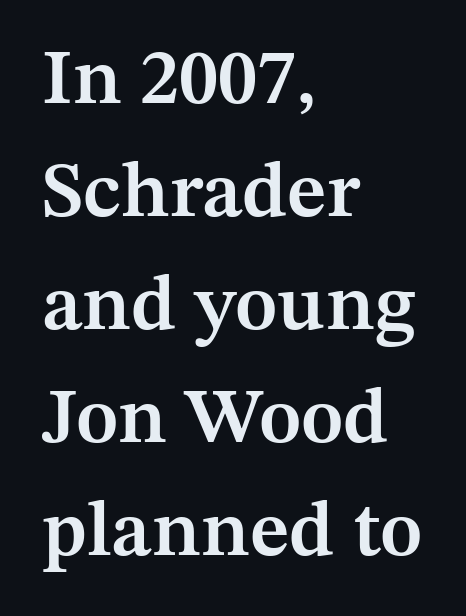
Q: Is the text bold? A: Semi-bold.
Q: Is the text italic (slanted)? A: No, it is upright.
Q: Is the typeface a serif or a sans-serif typeface? A: Serif.
Q: Is the text underlined? A: No.
Q: How is the paragraph aligned? A: Left-aligned.
Q: Is the spacing between letters normal or unusually wide? A: Normal.
Q: Is the spacing between lines tight, normal or loose? A: Normal.
Q: Width (condensed, normal, or wide)? A: Normal.
Q: Stroke contrast? A: Medium.
Q: x-height? A: Medium.
Q: Monospaced? A: No.
